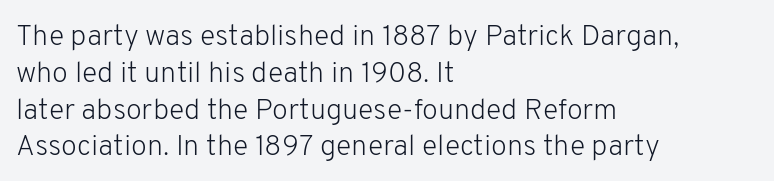
{"serif": "no", "italic": "no", "bold": "no", "weight": "light", "width": "normal", "stroke_contrast": "low", "x_height": "medium", "monospaced": "no", "underline": "no", "align": "left", "line_spacing": "normal", "line_spacing_ratio": 1.27, "letter_spacing": "normal", "letter_spacing_em": 0.0, "glyph_px": 29}
